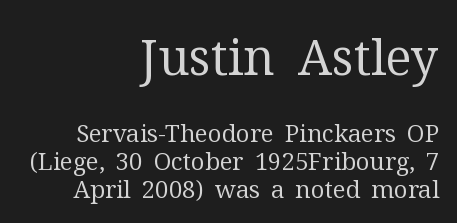
{"serif": "yes", "italic": "no", "bold": "no", "weight": "regular", "width": "normal", "stroke_contrast": "medium", "x_height": "medium", "monospaced": "no", "underline": "no", "align": "right", "line_spacing_ratio": 1.16, "letter_spacing": "normal", "letter_spacing_em": 0.0, "larger_block": "first", "size_ratio": 2.04, "glyph_px": 49}
